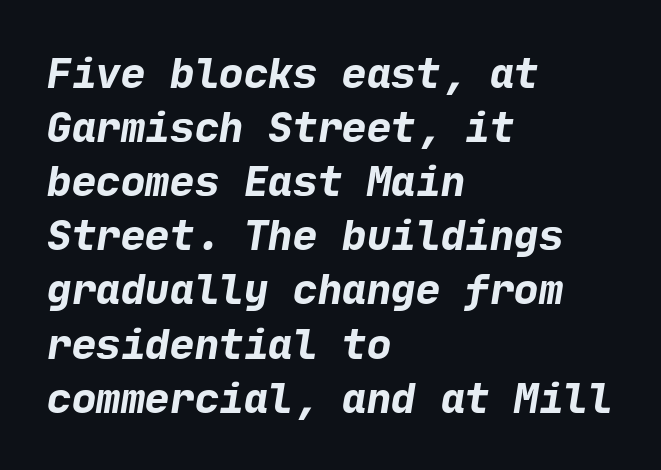
The image shows 41 px bold sans-serif type; set left-aligned, normal line spacing (1.32x), normal letter spacing, not underlined; low stroke contrast and a medium x-height.
